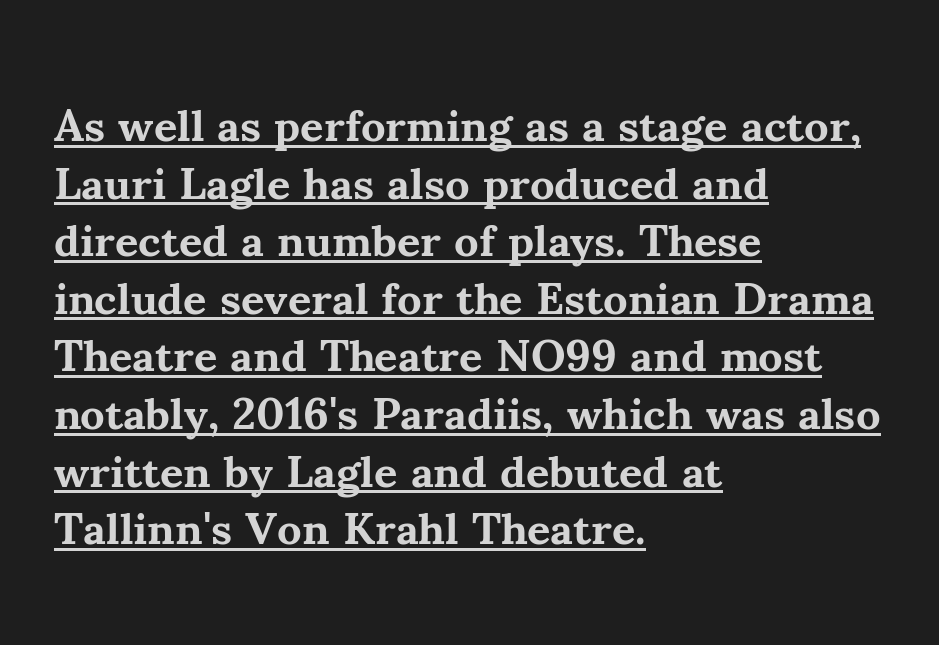
This is roman type, the default non-slanted kind. The rendering anchors every line to the left-hand side. You'd pick this weight for a headline — it's a proper bold. Nothing unusual about the tracking: characters are spaced as the font intends. Each letter keeps its own natural width here, so spacing adapts to shape.
